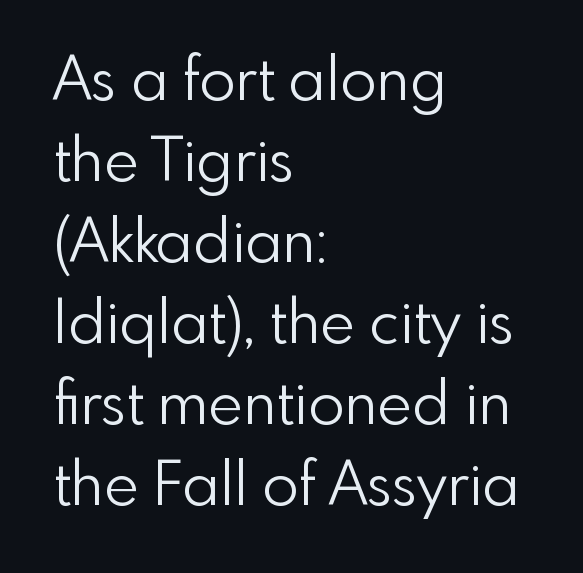
Q: Is the text bold? A: No.
Q: Is the text italic (slanted)? A: No, it is upright.
Q: Is the typeface a serif or a sans-serif typeface? A: Sans-serif.
Q: Is the text underlined? A: No.
Q: How is the paragraph aligned? A: Left-aligned.
Q: Is the spacing between letters normal or unusually wide? A: Normal.
Q: Is the spacing between lines tight, normal or loose? A: Normal.
Q: Width (condensed, normal, or wide)? A: Normal.
Q: Stroke contrast? A: Low.
Q: x-height? A: Small.
Q: Monospaced? A: No.
